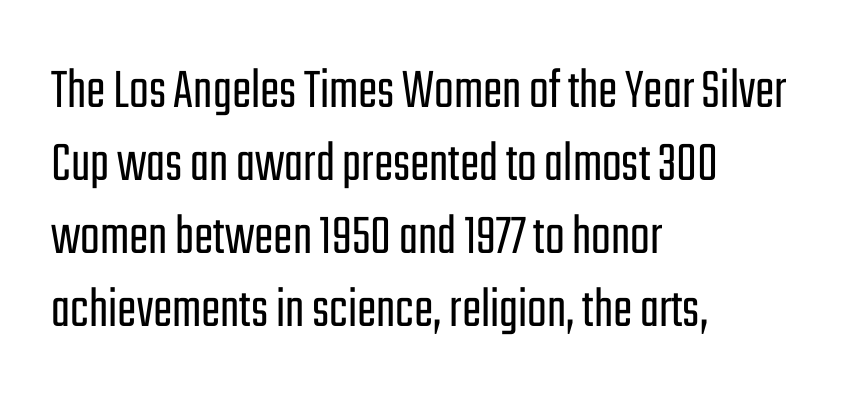
The image shows 58 px light, condensed sans-serif type, upright; set left-aligned, normal line spacing (1.26x), normal letter spacing, not underlined; low stroke contrast and a medium x-height.
